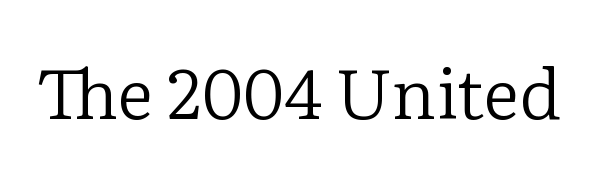
The image shows 70 px regular-weight serif type, upright; set normal letter spacing, not underlined; low stroke contrast and a medium x-height.
